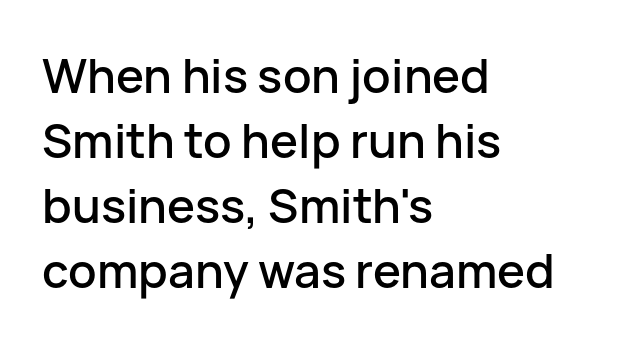
The image shows 47 px sans-serif type, upright; set left-aligned, normal line spacing (1.38x), normal letter spacing, not underlined; low stroke contrast and a medium x-height.
